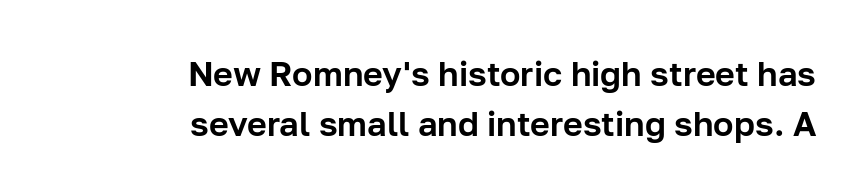
Q: Is the text italic (slanted)? A: No, it is upright.
Q: Is the typeface a serif or a sans-serif typeface? A: Sans-serif.
Q: Is the text underlined? A: No.
Q: How is the paragraph aligned? A: Right-aligned.
Q: Is the spacing between letters normal or unusually wide? A: Normal.
Q: Is the spacing between lines tight, normal or loose? A: Normal.
Q: Width (condensed, normal, or wide)? A: Normal.
Q: Stroke contrast? A: Low.
Q: x-height? A: Medium.
Q: Monospaced? A: No.
